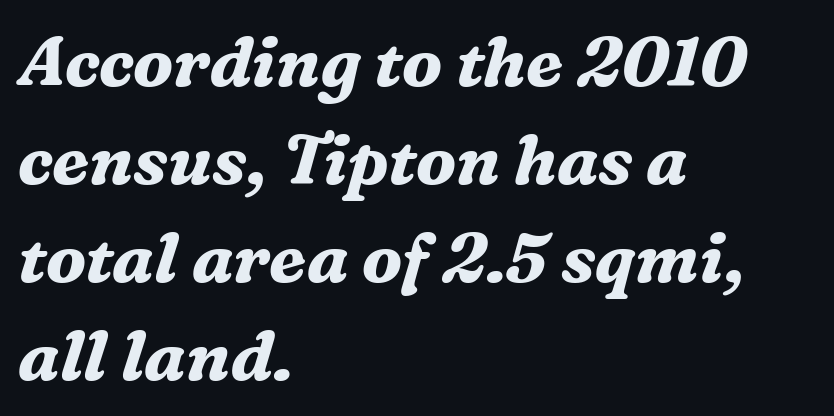
The image shows 69 px bold serif type, italic (leaning right); set left-aligned, normal line spacing (1.42x), normal letter spacing, not underlined; medium stroke contrast and a medium x-height.
